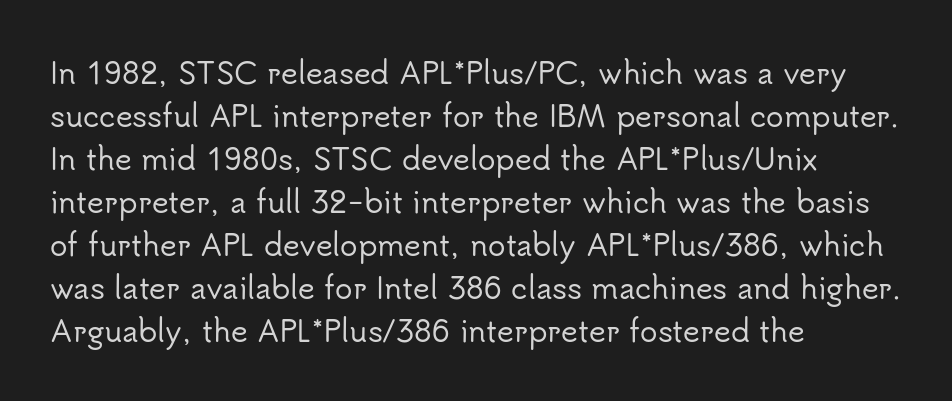
{"serif": "no", "italic": "no", "width": "normal", "stroke_contrast": "low", "x_height": "small", "monospaced": "no", "underline": "no", "align": "left", "line_spacing": "normal", "line_spacing_ratio": 1.48, "letter_spacing": "normal", "letter_spacing_em": 0.0, "glyph_px": 29}
